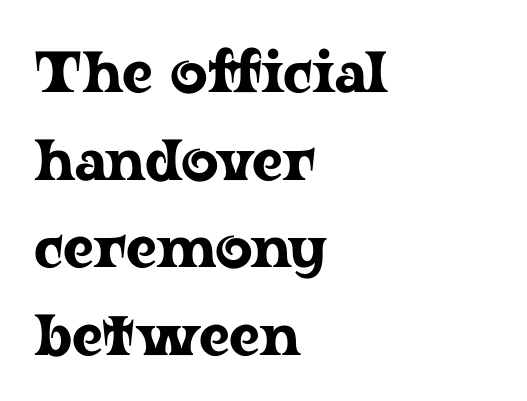
{"serif": "yes", "italic": "no", "width": "wide", "stroke_contrast": "low", "x_height": "medium", "monospaced": "no", "underline": "no", "align": "left", "line_spacing": "normal", "line_spacing_ratio": 1.51, "letter_spacing": "normal", "letter_spacing_em": 0.0, "glyph_px": 58}
